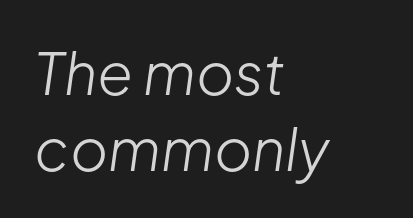
Q: Is the text bold? A: No.
Q: Is the text italic (slanted)? A: Yes, it leans right by about 8 degrees.
Q: Is the text underlined? A: No.
Q: How is the paragraph aligned? A: Left-aligned.
Q: Is the spacing between letters normal or unusually wide? A: Normal.
Q: Is the spacing between lines tight, normal or loose? A: Normal.
Q: Width (condensed, normal, or wide)? A: Normal.
Q: Stroke contrast? A: Low.
Q: x-height? A: Medium.
Q: Monospaced? A: No.
